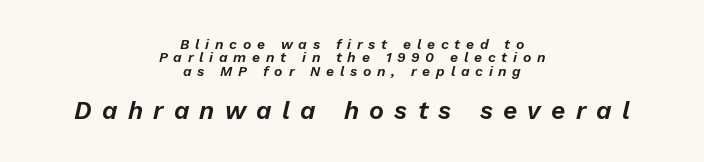
{"italic": "yes", "lean": "right", "slant_degrees": 13, "underline": "no", "align": "center", "line_spacing": "tight", "line_spacing_ratio": 0.96, "letter_spacing": "wide", "letter_spacing_em": 0.41, "larger_block": "second", "size_ratio": 1.79, "glyph_px": 25}
